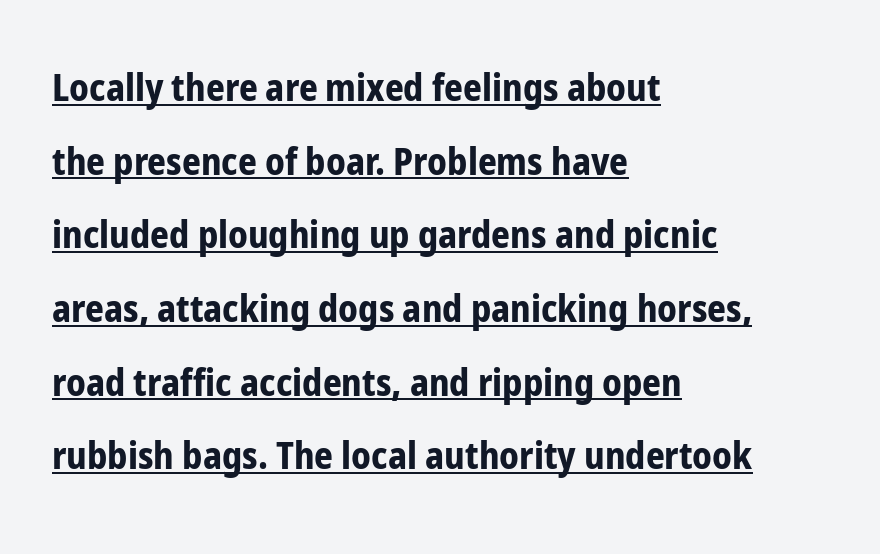
{"serif": "no", "italic": "no", "bold": "yes", "weight": "bold", "width": "condensed", "stroke_contrast": "low", "x_height": "medium", "monospaced": "no", "underline": "yes", "align": "left", "line_spacing": "loose", "line_spacing_ratio": 1.99, "letter_spacing": "normal", "letter_spacing_em": 0.0, "glyph_px": 37}
